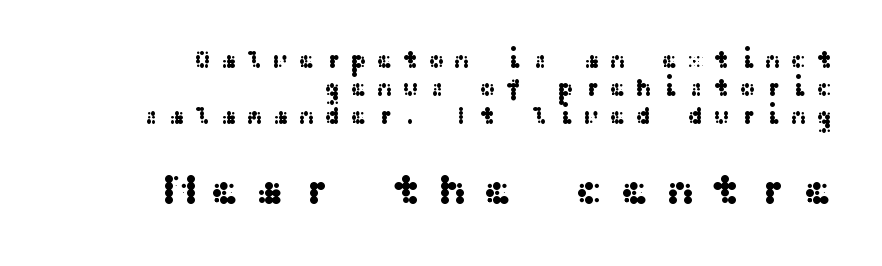
The image shows 44 px wide sans-serif type, upright; set right-aligned, tight line spacing (1.13x), unusually wide letter spacing (+0.37 em), not underlined; the second (bottom) block is 1.76x larger; medium stroke contrast and a medium x-height.
